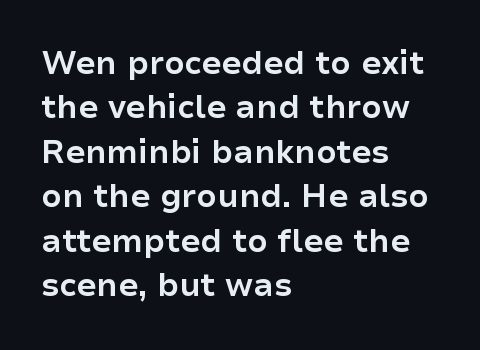
The image shows 32 px bold sans-serif type, upright; set left-aligned, normal line spacing (1.39x), normal letter spacing, not underlined; low stroke contrast and a medium x-height.
